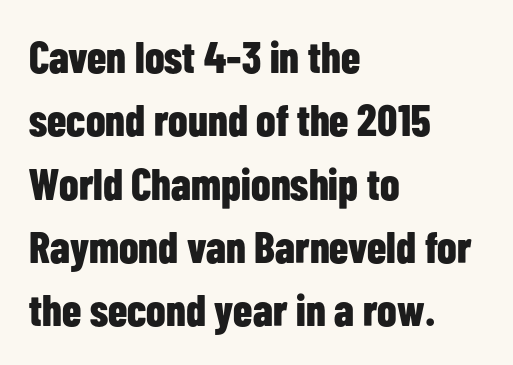
Q: Is the text bold? A: Yes.
Q: Is the text italic (slanted)? A: No, it is upright.
Q: Is the typeface a serif or a sans-serif typeface? A: Sans-serif.
Q: Is the text underlined? A: No.
Q: How is the paragraph aligned? A: Left-aligned.
Q: Is the spacing between letters normal or unusually wide? A: Normal.
Q: Is the spacing between lines tight, normal or loose? A: Normal.
Q: Width (condensed, normal, or wide)? A: Condensed.
Q: Stroke contrast? A: Low.
Q: x-height? A: Medium.
Q: Monospaced? A: No.
